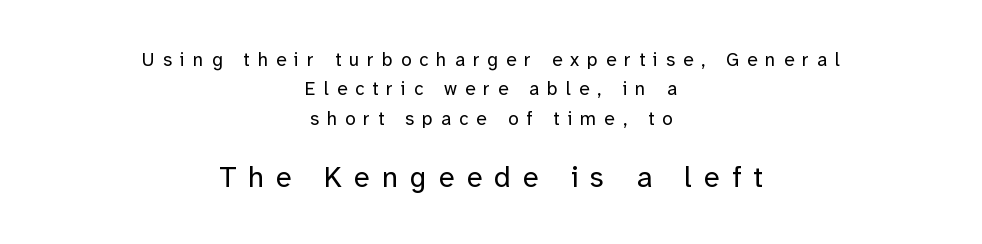
The image shows 29 px regular-weight sans-serif type, upright; set centered, normal line spacing (1.54x), unusually wide letter spacing (+0.42 em), not underlined; the second (bottom) block is 1.53x larger; low stroke contrast and a medium x-height.
